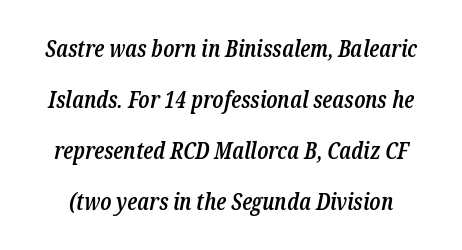
Q: Is the text bold? A: Semi-bold.
Q: Is the text italic (slanted)? A: Yes, it leans right by about 12 degrees.
Q: Is the text underlined? A: No.
Q: Is the spacing between letters normal or unusually wide? A: Normal.
Q: Is the spacing between lines tight, normal or loose? A: Loose.
